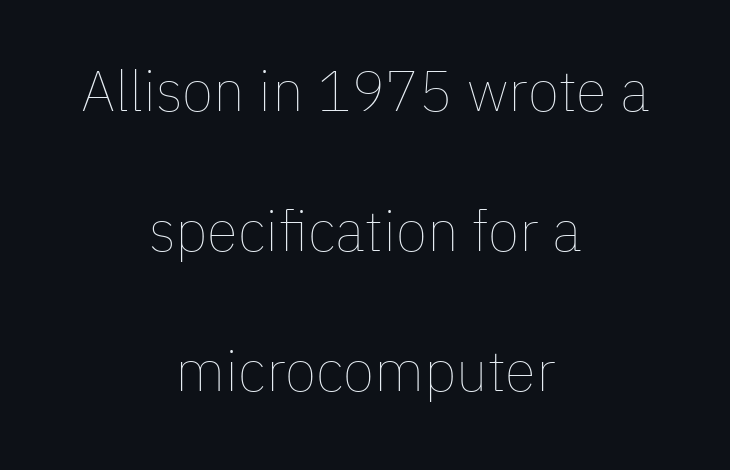
The image shows 57 px thin type, upright; set centered, loose line spacing (2.46x), normal letter spacing, not underlined; low stroke contrast and a medium x-height.
